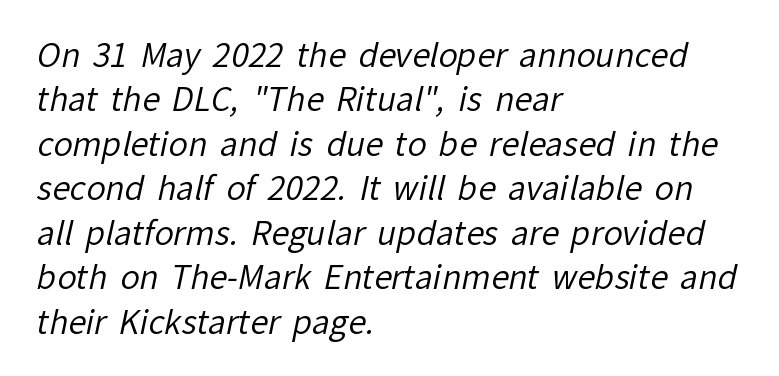
The image shows 32 px regular-weight sans-serif type; set left-aligned, normal line spacing (1.39x), normal letter spacing, not underlined; low stroke contrast and a medium x-height.
